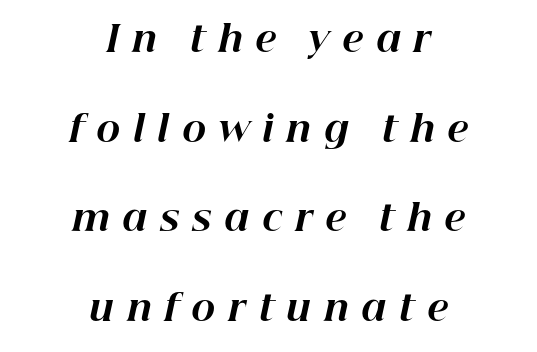
Is the letter spacing exaggerated? Yes — the characters are pushed far apart. Proportional: the letters do not fall into vertical columns. Style check: oblique. Stroke thickness is high; the sample reads as a true bold. Descenders hang freely into open space.
